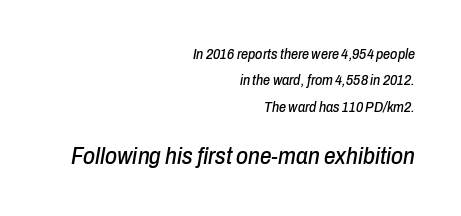
{"italic": "yes", "lean": "right", "slant_degrees": 10, "underline": "no", "align": "right", "line_spacing_ratio": 1.88, "letter_spacing": "normal", "letter_spacing_em": 0.0, "larger_block": "second", "size_ratio": 1.64, "glyph_px": 23}
